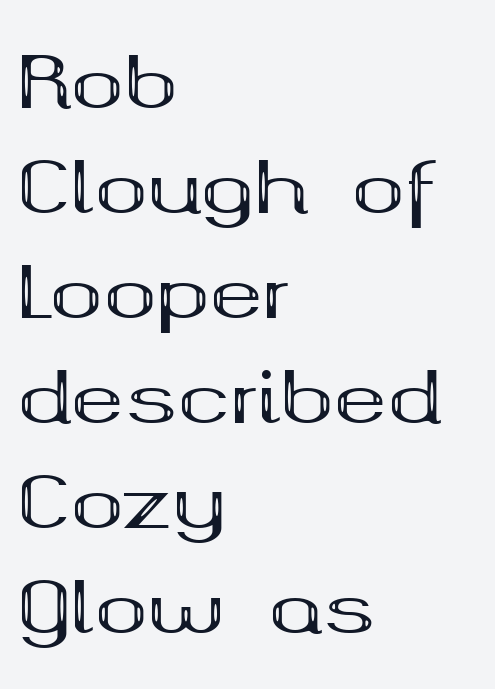
The image shows 71 px bold, wide serif type, upright; set left-aligned, normal line spacing (1.48x), normal letter spacing, not underlined; medium stroke contrast and a medium x-height.
